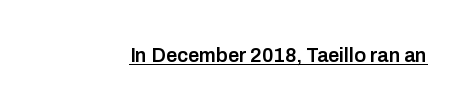
Q: Is the text bold? A: Semi-bold.
Q: Is the text italic (slanted)? A: No, it is upright.
Q: Is the text underlined? A: Yes.
Q: Is the spacing between letters normal or unusually wide? A: Normal.
